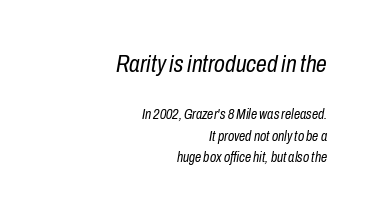
{"italic": "yes", "lean": "right", "slant_degrees": 10, "bold": "no", "underline": "no", "align": "right", "line_spacing": "normal", "line_spacing_ratio": 1.54, "letter_spacing": "normal", "letter_spacing_em": 0.0, "larger_block": "first", "size_ratio": 1.71, "glyph_px": 24}
